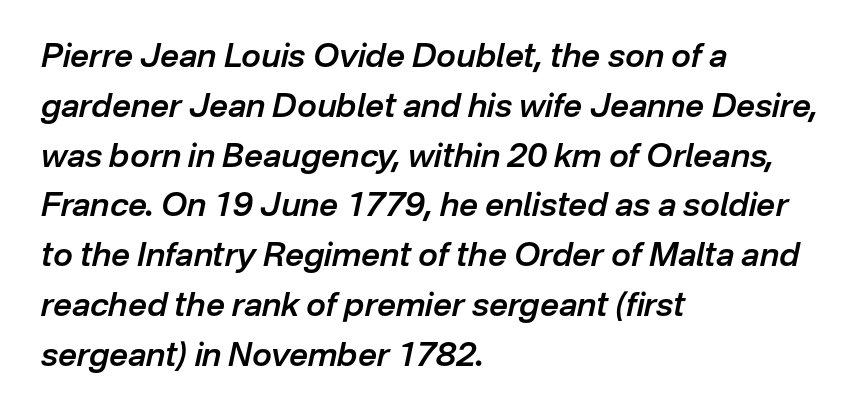
Inter-character spacing is left at the font's built-in metrics. Summary of vertical rhythm: regular, with standard interline spacing. Students, this is semibold: more ink than regular, less than bold. This sample is left-justified, so line endings fall wherever the words run out. Nobody drew a line under any word here.
